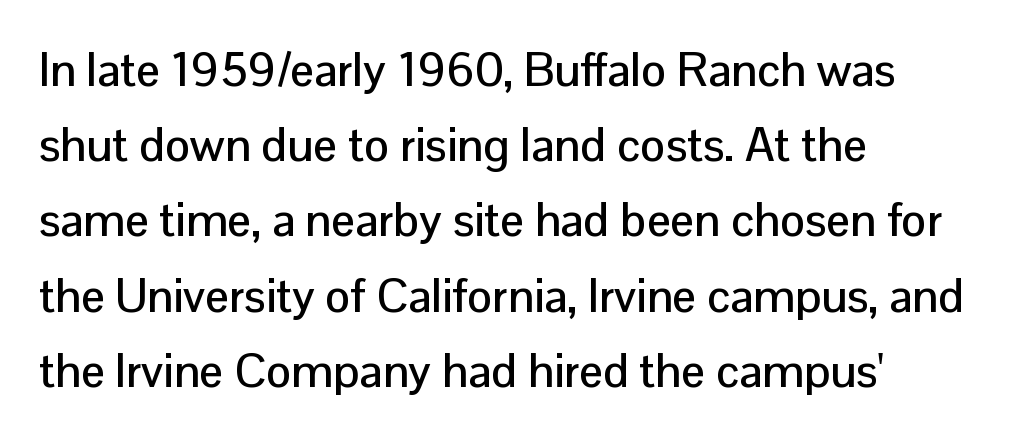
Only glyphs here, with clear space below each row. A typesetter would call this leading conventional body-copy spacing. This is roman type, the default non-slanted kind. Looks like regular typesetting: each glyph gets only the width it needs.
